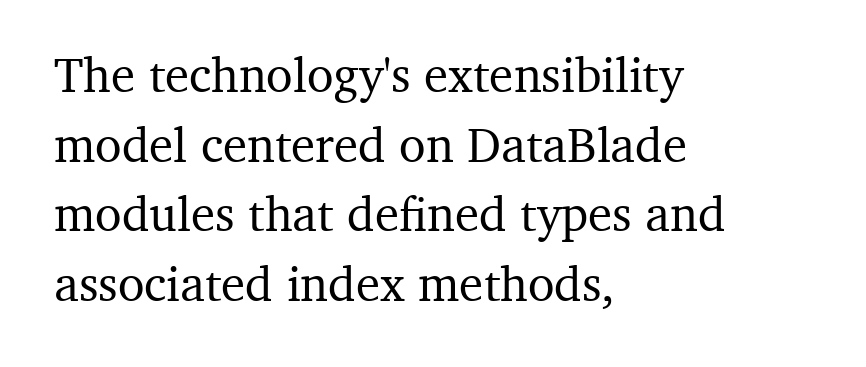
This sample uses an upright cut, with every glyph sitting square on the baseline. How would I describe the line gaps? Plain and ordinary. Descenders are the only things crossing below the line. The passage shown is typed in a proportional face where columns would drift. Examine the stroke ends and you'll spot serifs.
